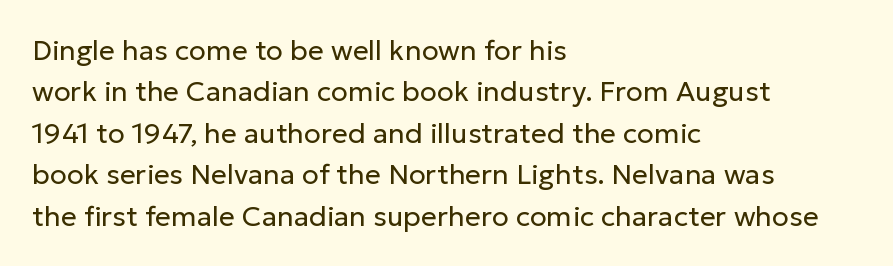
{"serif": "no", "italic": "no", "bold": "no", "weight": "regular", "width": "normal", "stroke_contrast": "low", "x_height": "medium", "monospaced": "no", "underline": "no", "align": "left", "line_spacing": "normal", "line_spacing_ratio": 1.48, "letter_spacing": "normal", "letter_spacing_em": 0.0, "glyph_px": 28}
